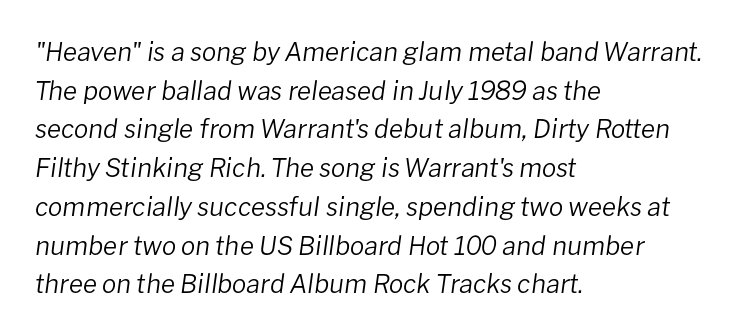
Q: Is the text bold? A: No.
Q: Is the text italic (slanted)? A: Yes, it leans right by about 8 degrees.
Q: Is the text underlined? A: No.
Q: How is the paragraph aligned? A: Left-aligned.
Q: Is the spacing between letters normal or unusually wide? A: Normal.
Q: Is the spacing between lines tight, normal or loose? A: Normal.
